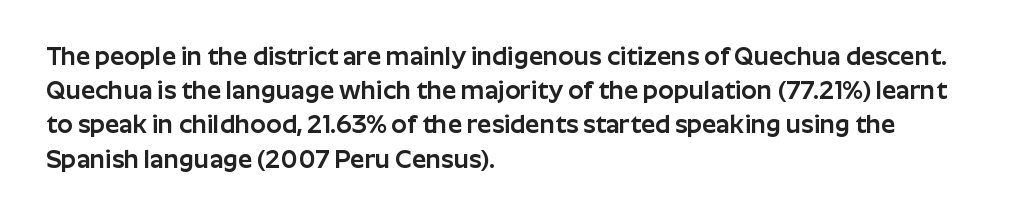
The lettering holds an erect, upright posture throughout. Nobody drew a line under any word here. This rendering uses left alignment, leaving the right contour irregular. Each new line begins a customary step beneath the previous one. Students, note that the glyphs here touch the page at normal intervals.
